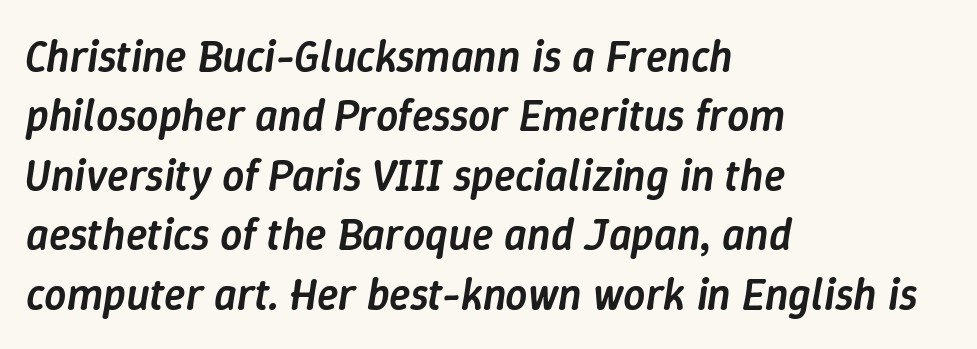
Q: Is the text bold? A: Semi-bold.
Q: Is the text italic (slanted)? A: Yes, it leans right by about 9 degrees.
Q: Is the text underlined? A: No.
Q: How is the paragraph aligned? A: Left-aligned.
Q: Is the spacing between letters normal or unusually wide? A: Normal.
Q: Is the spacing between lines tight, normal or loose? A: Normal.
Q: Width (condensed, normal, or wide)? A: Normal.
Q: Stroke contrast? A: Low.
Q: x-height? A: Medium.
Q: Monospaced? A: No.
